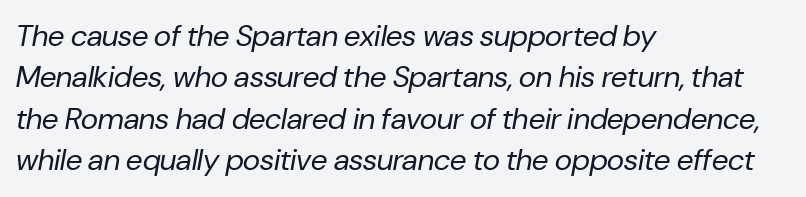
{"italic": "yes", "lean": "right", "slant_degrees": 10, "bold": "no", "weight": "regular", "width": "normal", "stroke_contrast": "low", "x_height": "medium", "monospaced": "no", "underline": "no", "align": "left", "line_spacing": "normal", "line_spacing_ratio": 1.38, "letter_spacing": "normal", "letter_spacing_em": 0.0, "glyph_px": 30}
